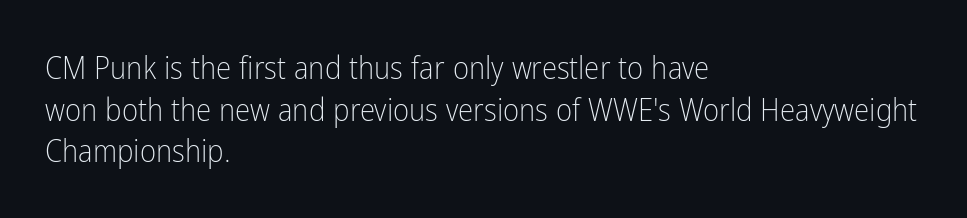
Q: Is the text bold? A: No.
Q: Is the text italic (slanted)? A: No, it is upright.
Q: Is the typeface a serif or a sans-serif typeface? A: Sans-serif.
Q: Is the text underlined? A: No.
Q: How is the paragraph aligned? A: Left-aligned.
Q: Is the spacing between letters normal or unusually wide? A: Normal.
Q: Is the spacing between lines tight, normal or loose? A: Normal.
Q: Width (condensed, normal, or wide)? A: Condensed.
Q: Stroke contrast? A: Low.
Q: x-height? A: Medium.
Q: Monospaced? A: No.
